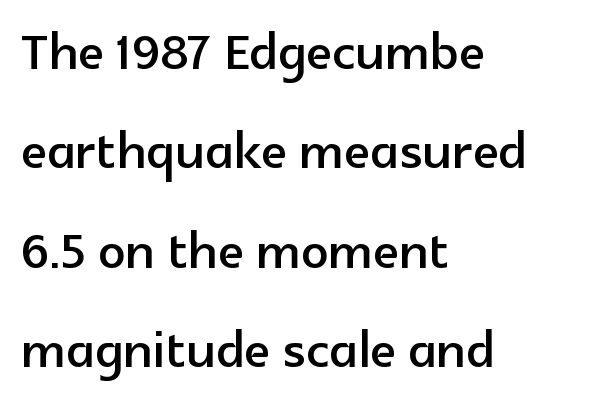
The image shows 68 px sans-serif type, upright; set left-aligned, normal line spacing (1.46x), normal letter spacing, not underlined; a medium x-height.
